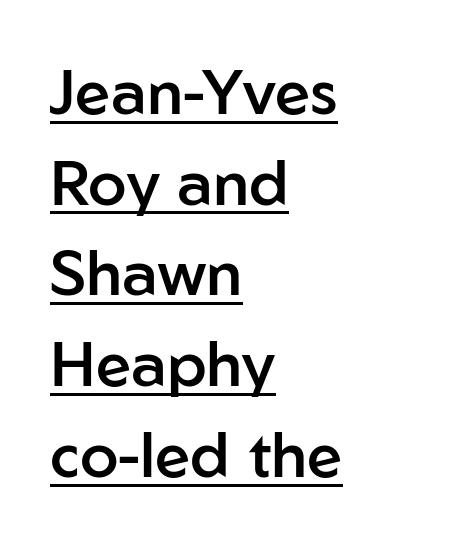
A student would call this left alignment; a typographer would say flush left, rag right. A sans-serif font was chosen for this passage. The rows are spaced the way most documents space them. Here the glyphs are tracked normally, forming tight word shapes. The axis of the letterforms is exactly vertical.
